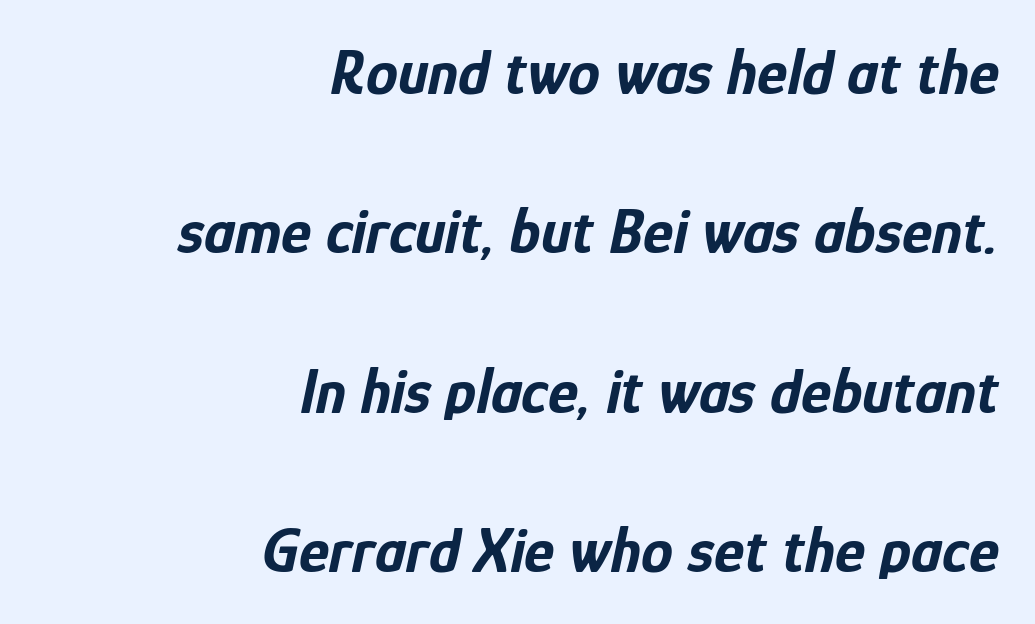
{"italic": "yes", "lean": "right", "slant_degrees": 12, "bold": "yes", "weight": "bold", "width": "condensed", "stroke_contrast": "low", "x_height": "medium", "monospaced": "no", "underline": "no", "align": "right", "line_spacing": "loose", "line_spacing_ratio": 2.49, "letter_spacing": "normal", "letter_spacing_em": 0.0, "glyph_px": 64}
